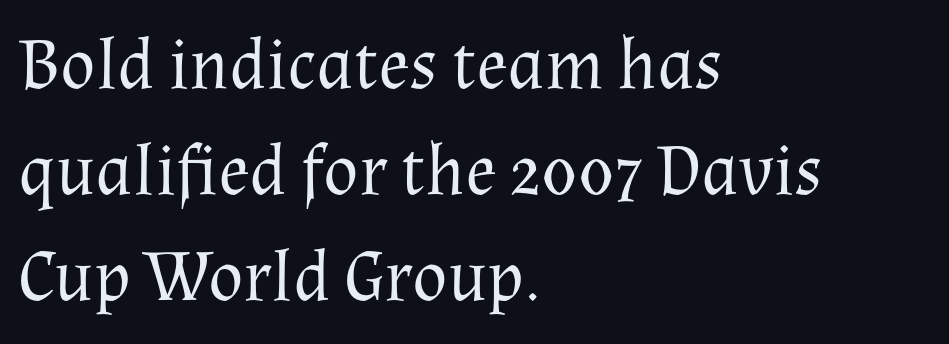
The strokes are not fattened; the text isn't bold. This rendering leaves character spacing at its baseline value. Observe the serifs anchoring each vertical stroke in this sample. The designer left line spacing at the default. The lettering stays uniformly vertical, giving the passage a roman look.
